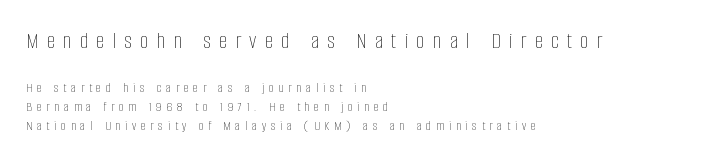
Q: Is the text bold? A: No.
Q: Is the text italic (slanted)? A: No, it is upright.
Q: Is the text underlined? A: No.
Q: How is the paragraph aligned? A: Left-aligned.
Q: Is the spacing between letters normal or unusually wide? A: Unusually wide.
Q: Is the spacing between lines tight, normal or loose? A: Normal.
Q: Which block of text is set in a larger size, the first (top) or the second (bottom)? A: The first (top) one.
